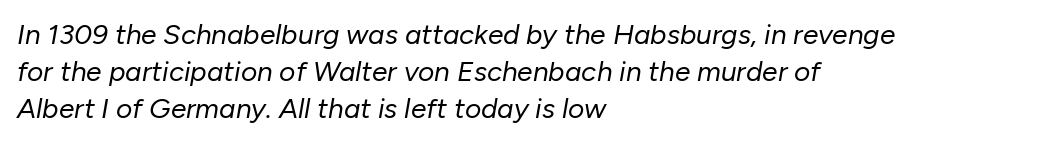
The image shows 28 px regular-weight type, italic (leaning right); set left-aligned, normal line spacing (1.33x), normal letter spacing, not underlined; low stroke contrast and a medium x-height.
